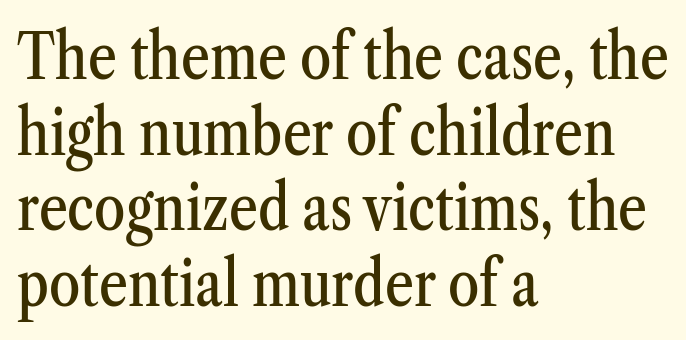
Tracking here is standard; glyphs follow each other at the usual distance. The lettering holds an erect, upright posture throughout. The rendering uses natural spacing where letterforms have individual widths. The string is rendered with underlining switched off. Check where the strokes stop: tiny serifs finish them off.
